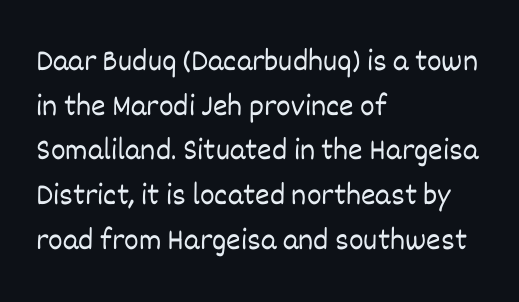
{"italic": "no", "bold": "no", "weight": "light", "width": "normal", "stroke_contrast": "low", "x_height": "large", "monospaced": "no", "underline": "no", "align": "left", "line_spacing": "normal", "line_spacing_ratio": 1.44, "letter_spacing": "normal", "letter_spacing_em": 0.0, "glyph_px": 31}
